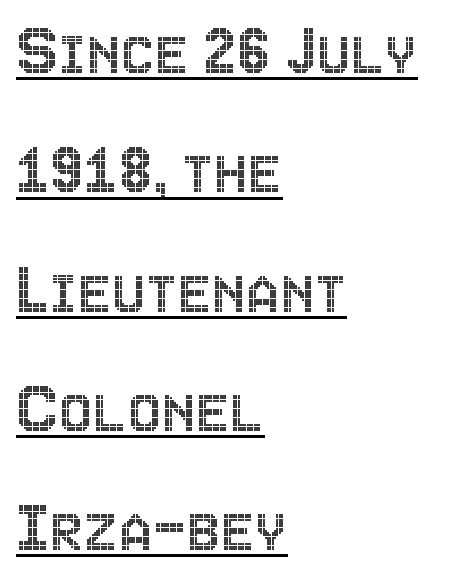
The image shows 76 px condensed type, upright; set left-aligned, normal line spacing (1.57x), normal letter spacing, underlined; a large x-height.
